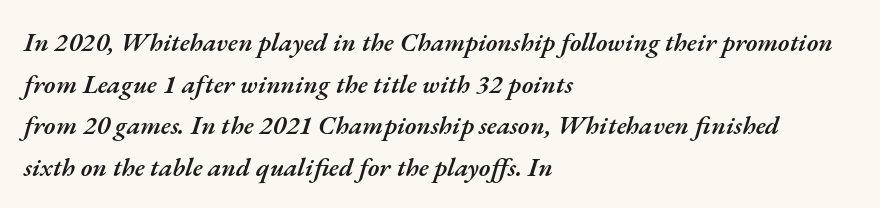
Q: Is the text bold? A: Semi-bold.
Q: Is the text italic (slanted)? A: Yes, it leans right by about 17 degrees.
Q: Is the text underlined? A: No.
Q: How is the paragraph aligned? A: Left-aligned.
Q: Is the spacing between letters normal or unusually wide? A: Normal.
Q: Is the spacing between lines tight, normal or loose? A: Normal.
